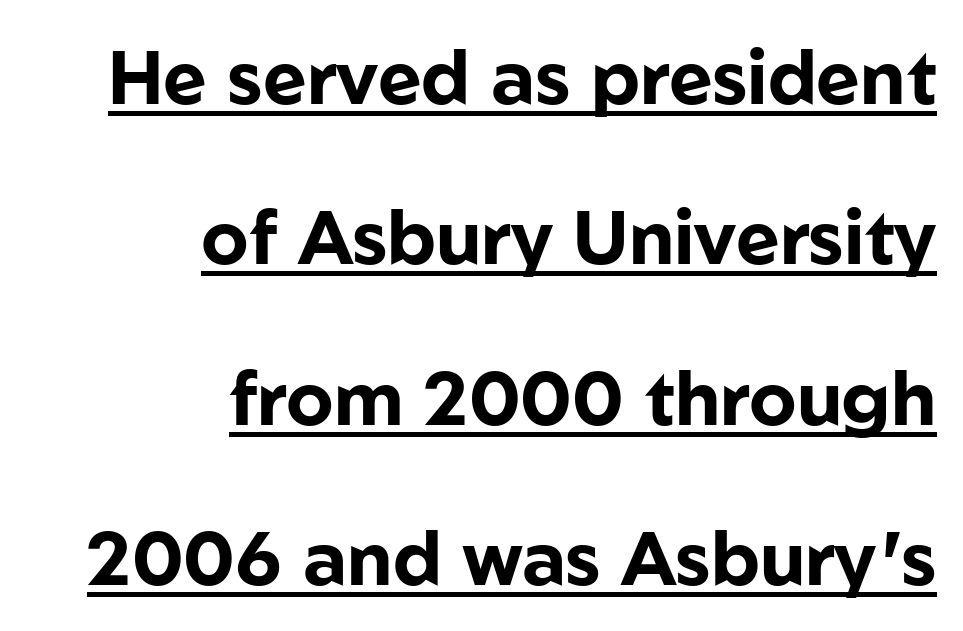
The strokes are fattened all the way to bold. Unlike italic type, these characters show no tilt at all. Quick note: underline on. A flush-right, rag-left setting is used for this passage. Honestly, the letter spacing is just normal — you wouldn't notice it.
